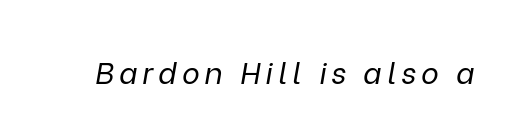
The image shows 30 px regular-weight type, italic (leaning right); set not underlined; low stroke contrast and a medium x-height.
